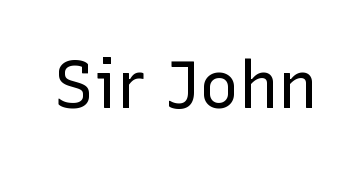
Q: Is the text bold? A: No.
Q: Is the text italic (slanted)? A: No, it is upright.
Q: Is the typeface a serif or a sans-serif typeface? A: Sans-serif.
Q: Is the text underlined? A: No.
Q: Is the spacing between letters normal or unusually wide? A: Normal.
Q: Width (condensed, normal, or wide)? A: Normal.
Q: Stroke contrast? A: Low.
Q: x-height? A: Medium.
Q: Monospaced? A: No.
